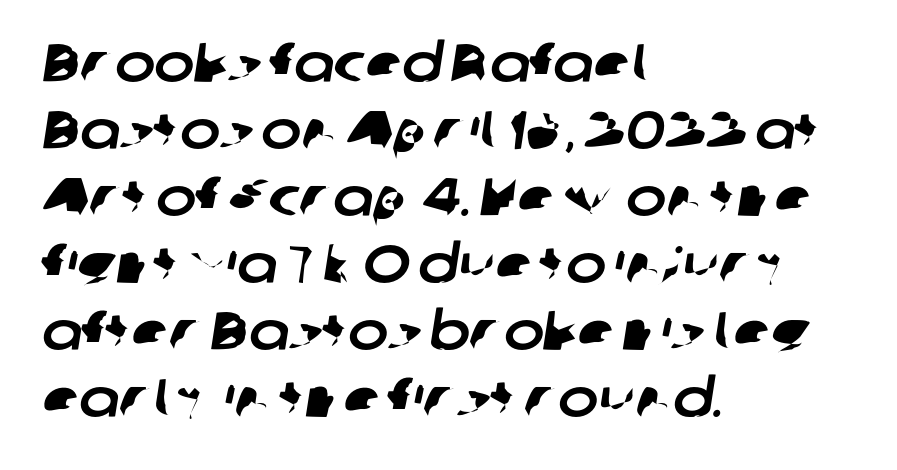
The image shows 54 px sans-serif type; set left-aligned, line spacing 1.24x, normal letter spacing, not underlined; low stroke contrast and a medium x-height.
